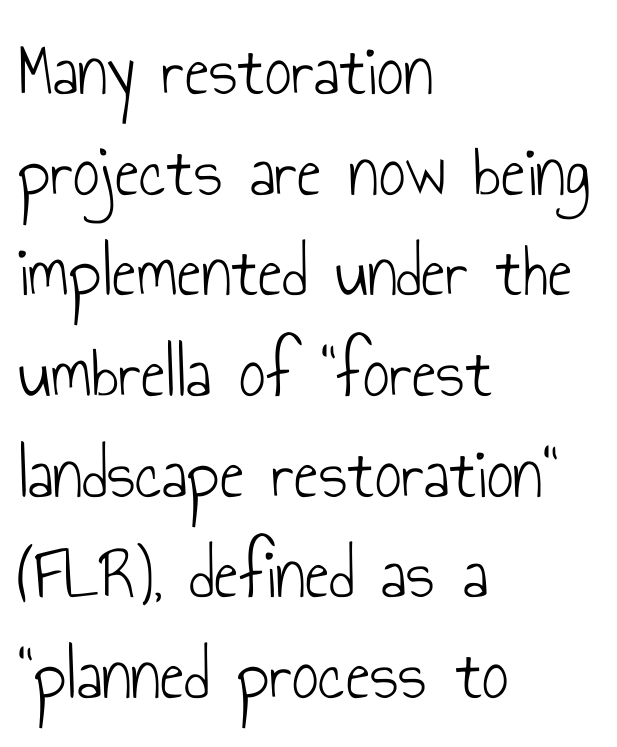
Looks like regular typesetting: each glyph gets only the width it needs. The string is rendered with underlining switched off. The horizontal fit of the characters is conventional and even. The font sits on the lighter half of the weight spectrum, regular included. If you measured baseline to baseline, you'd find a middling distance. Does the type have serifs? No, each stem ends abruptly.
